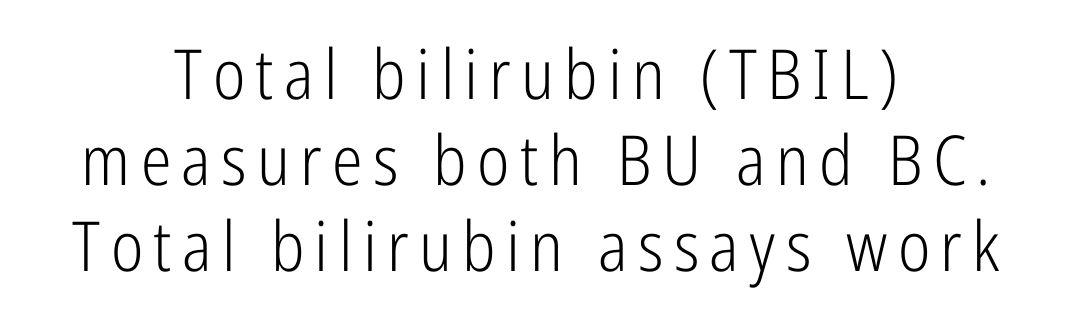
Nope, not italic — everything's standing straight. Notice how descenders clear the ascenders below comfortably — that's standard leading. The passage shown is typeset with a sans-serif family. Horizontally, the lines are justified to the midpoint only. Letters rest on an invisible, unmarked baseline.
